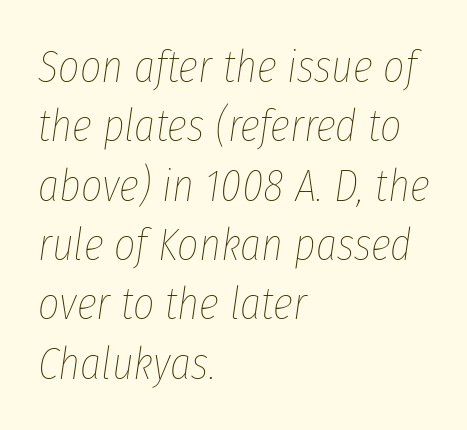
Q: Is the text bold? A: No.
Q: Is the text italic (slanted)? A: Yes, it leans right by about 8 degrees.
Q: Is the text underlined? A: No.
Q: How is the paragraph aligned? A: Left-aligned.
Q: Is the spacing between letters normal or unusually wide? A: Normal.
Q: Is the spacing between lines tight, normal or loose? A: Normal.
Q: Width (condensed, normal, or wide)? A: Condensed.
Q: Stroke contrast? A: Low.
Q: x-height? A: Medium.
Q: Monospaced? A: No.
